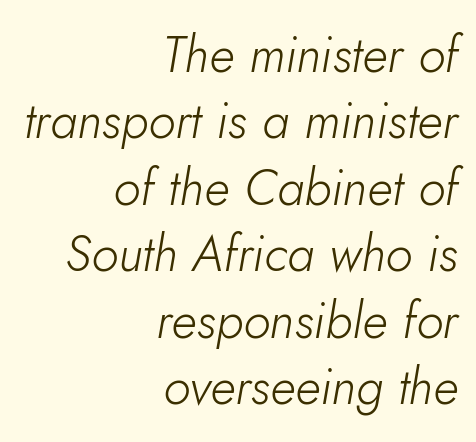
The image shows 50 px light type, italic (leaning right); set right-aligned, normal line spacing (1.33x), normal letter spacing, not underlined; low stroke contrast and a small x-height.
